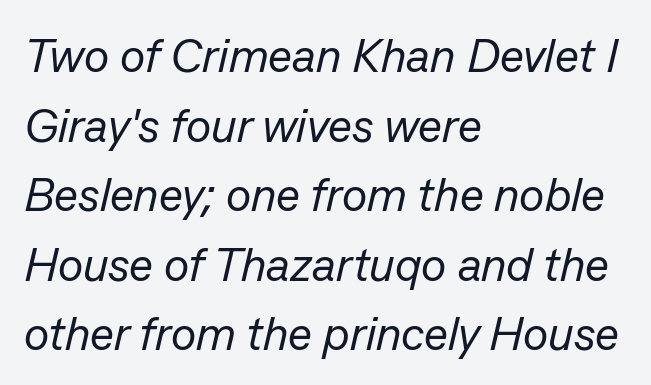
{"italic": "yes", "lean": "right", "slant_degrees": 13, "bold": "no", "weight": "regular", "width": "normal", "stroke_contrast": "low", "x_height": "medium", "monospaced": "no", "underline": "no", "align": "left", "line_spacing": "normal", "line_spacing_ratio": 1.48, "letter_spacing": "normal", "letter_spacing_em": 0.0, "glyph_px": 47}
